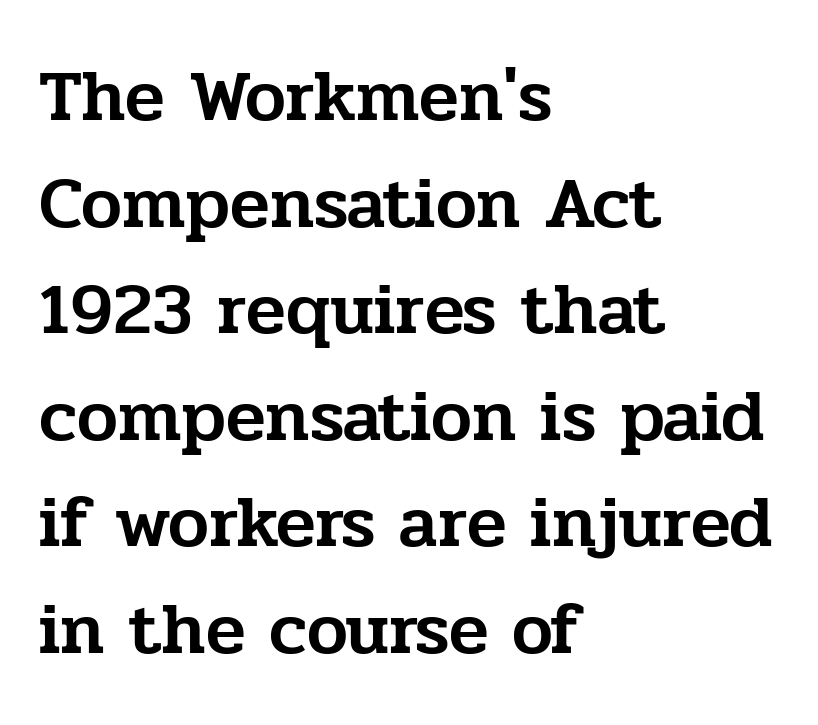
Q: Is the text italic (slanted)? A: No, it is upright.
Q: Is the typeface a serif or a sans-serif typeface? A: Serif.
Q: Is the text underlined? A: No.
Q: How is the paragraph aligned? A: Left-aligned.
Q: Is the spacing between letters normal or unusually wide? A: Normal.
Q: Is the spacing between lines tight, normal or loose? A: Normal.
Q: Width (condensed, normal, or wide)? A: Normal.
Q: Stroke contrast? A: Low.
Q: x-height? A: Medium.
Q: Monospaced? A: No.
